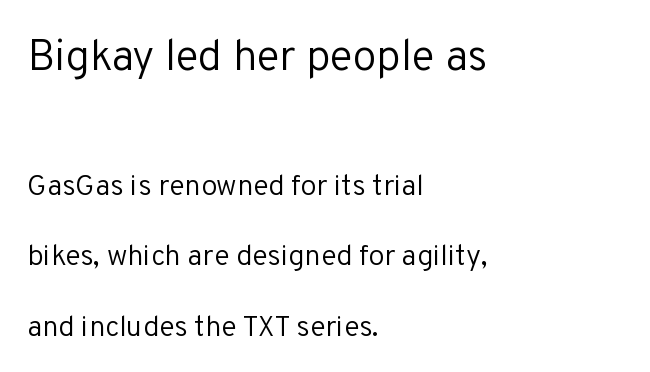
{"serif": "no", "italic": "no", "bold": "no", "weight": "regular", "width": "normal", "stroke_contrast": "low", "x_height": "medium", "monospaced": "no", "underline": "no", "align": "left", "line_spacing": "loose", "line_spacing_ratio": 2.43, "letter_spacing": "normal", "letter_spacing_em": 0.0, "larger_block": "first", "size_ratio": 1.48, "glyph_px": 43}
